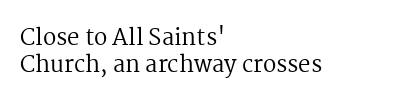
The face used here is rendered with its standard letterfit. The rag falls on the right side of this text block. The typeface has the unassuming heft of standard copy or less. Italic: no, the glyphs are upright roman.
